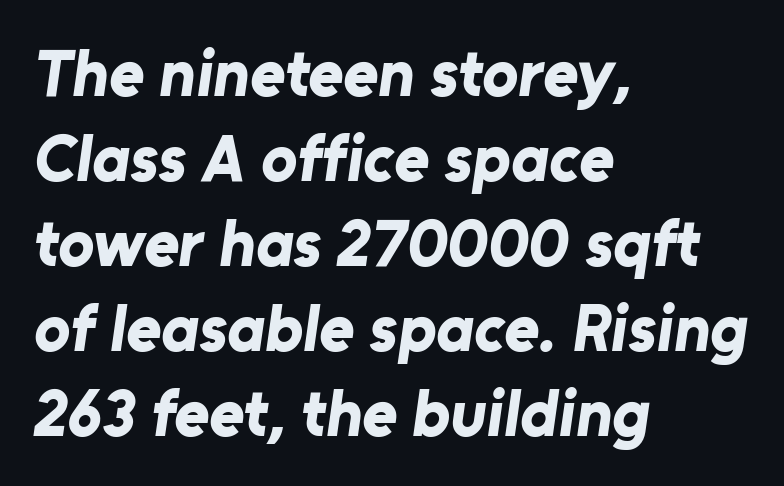
{"serif": "no", "bold": "yes", "weight": "bold", "width": "normal", "stroke_contrast": "low", "x_height": "medium", "monospaced": "no", "underline": "no", "align": "left", "line_spacing": "normal", "line_spacing_ratio": 1.27, "letter_spacing": "normal", "letter_spacing_em": 0.0, "glyph_px": 67}
